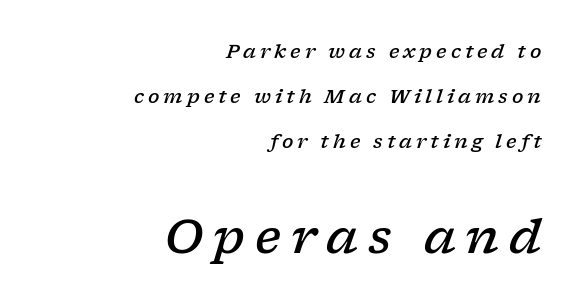
{"serif": "yes", "italic": "yes", "lean": "right", "slant_degrees": 17, "bold": "semi", "weight": "semibold", "width": "wide", "stroke_contrast": "low", "x_height": "medium", "monospaced": "no", "underline": "no", "align": "right", "line_spacing": "loose", "line_spacing_ratio": 2.37, "letter_spacing": "wide", "letter_spacing_em": 0.21, "larger_block": "second", "size_ratio": 2.47, "glyph_px": 47}
